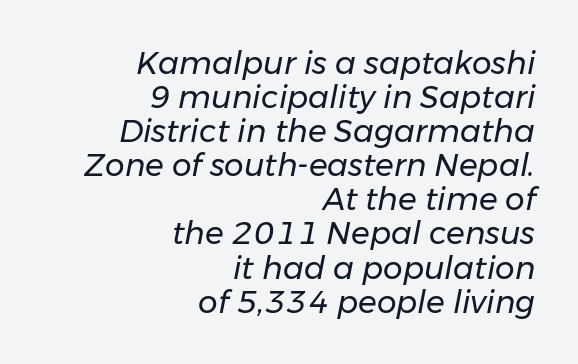
{"italic": "yes", "lean": "right", "slant_degrees": 11, "bold": "no", "weight": "regular", "width": "normal", "stroke_contrast": "low", "x_height": "medium", "monospaced": "no", "underline": "no", "align": "right", "line_spacing": "tight", "line_spacing_ratio": 1.1, "letter_spacing": "normal", "letter_spacing_em": 0.0, "glyph_px": 31}
